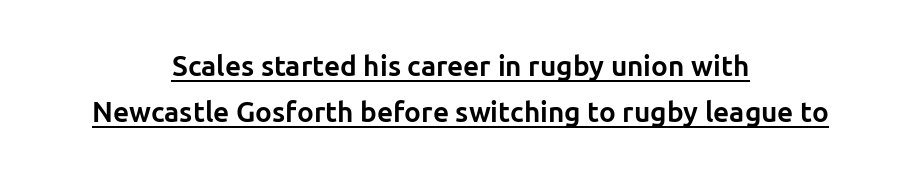
The rendering shows plain stroke endings on the letterforms — a sans-serif design. This is underlined copy, the kind a proofreader might mark for attention. Is there much room between lines? A standard amount, neither cramped nor airy. Is the letter spacing exaggerated? No — it looks like the ordinary default. A typesetter would mark this as roman, not italic. Visually the block forms a symmetrical silhouette, jagged on both flanks.
